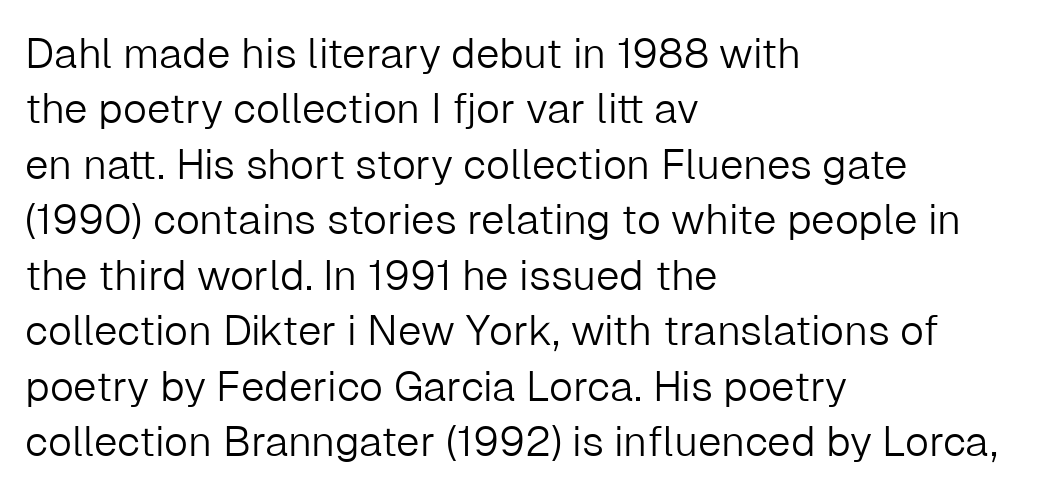
The image shows 42 px light sans-serif type, upright; set left-aligned, normal line spacing (1.32x), normal letter spacing, not underlined; low stroke contrast and a medium x-height.
